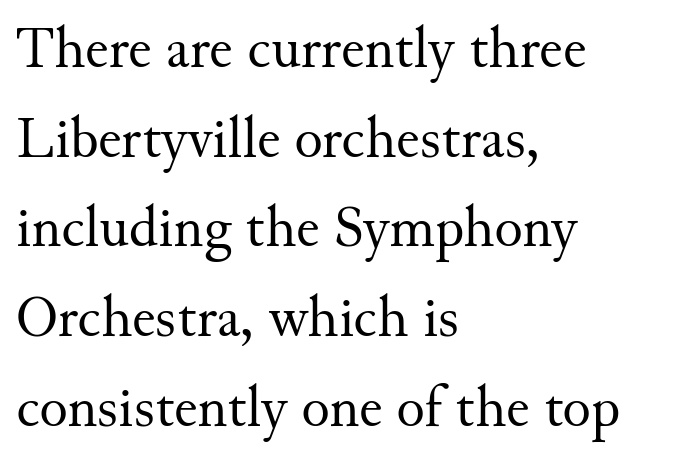
Q: Is the text bold? A: No.
Q: Is the text italic (slanted)? A: No, it is upright.
Q: Is the typeface a serif or a sans-serif typeface? A: Serif.
Q: Is the text underlined? A: No.
Q: How is the paragraph aligned? A: Left-aligned.
Q: Is the spacing between letters normal or unusually wide? A: Normal.
Q: Is the spacing between lines tight, normal or loose? A: Normal.
Q: Width (condensed, normal, or wide)? A: Normal.
Q: Stroke contrast? A: Medium.
Q: x-height? A: Small.
Q: Monospaced? A: No.
